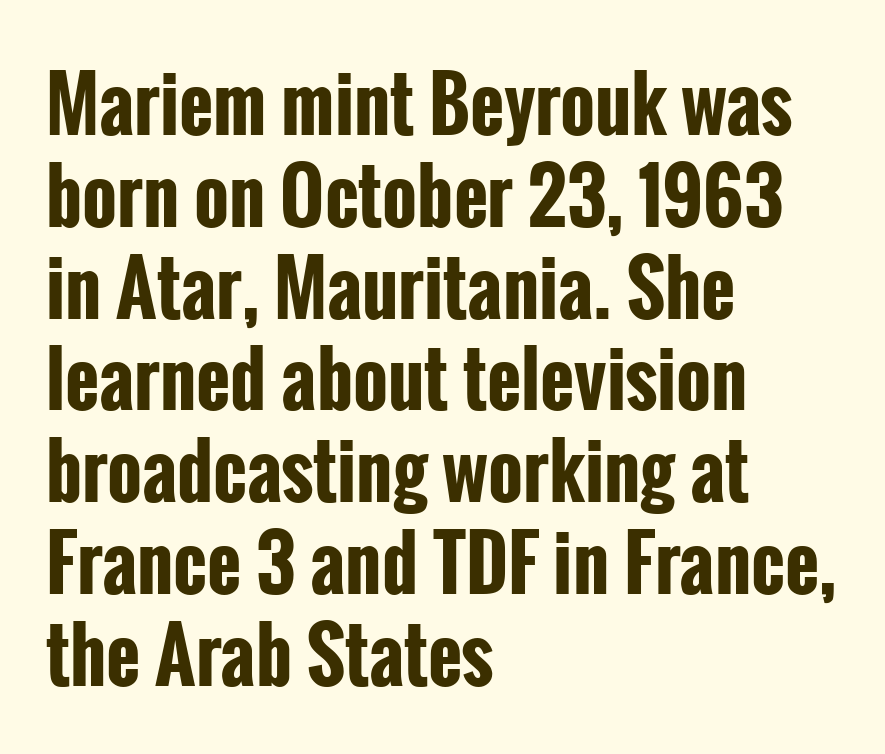
{"serif": "no", "italic": "no", "bold": "yes", "weight": "bold", "width": "condensed", "stroke_contrast": "low", "x_height": "medium", "monospaced": "no", "underline": "no", "align": "left", "line_spacing_ratio": 1.24, "letter_spacing": "normal", "letter_spacing_em": 0.0, "glyph_px": 74}
